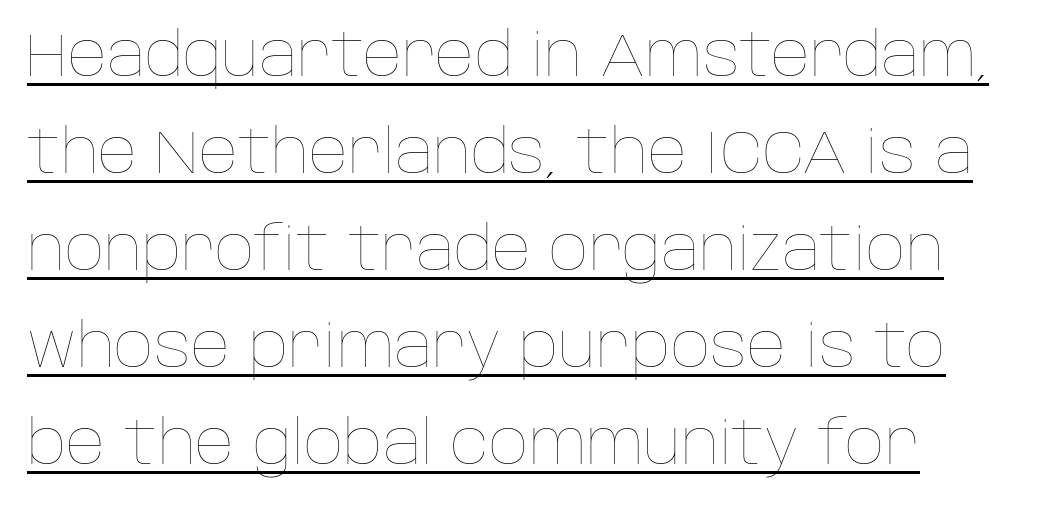
{"italic": "no", "bold": "no", "weight": "thin", "width": "normal", "stroke_contrast": "low", "x_height": "large", "monospaced": "no", "underline": "yes", "align": "left", "line_spacing": "normal", "line_spacing_ratio": 1.59, "letter_spacing": "normal", "letter_spacing_em": 0.0, "glyph_px": 61}
